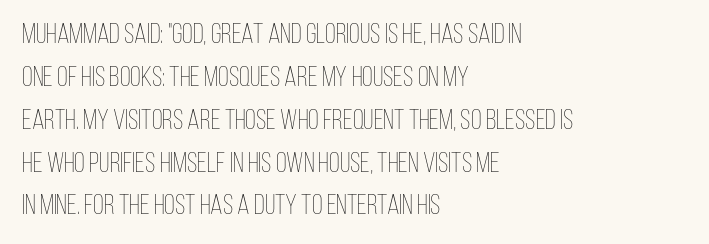
Q: Is the text bold? A: No.
Q: Is the text italic (slanted)? A: No, it is upright.
Q: Is the text underlined? A: No.
Q: How is the paragraph aligned? A: Left-aligned.
Q: Is the spacing between letters normal or unusually wide? A: Normal.
Q: Is the spacing between lines tight, normal or loose? A: Normal.
Q: Width (condensed, normal, or wide)? A: Condensed.
Q: Stroke contrast? A: Low.
Q: x-height? A: Large.
Q: Monospaced? A: No.
